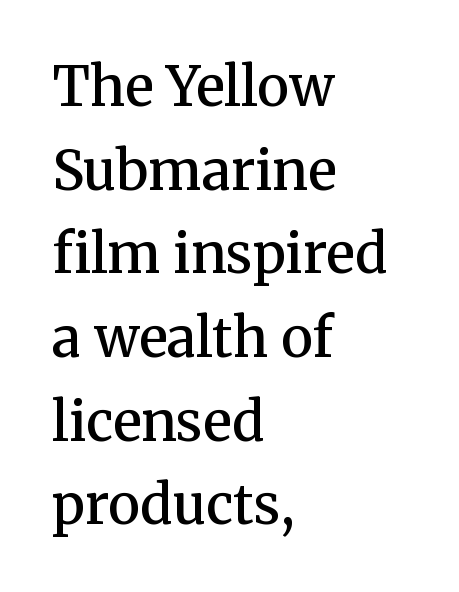
A bit beefed up — I'd call it semibold rather than bold. The string is rendered with underlining switched off. Does extra space separate the letters? No, they use regular spacing. Character widths vary here, with narrow letters taking less room than wide ones. Note: serifs present on the glyphs. Posture: vertical.
